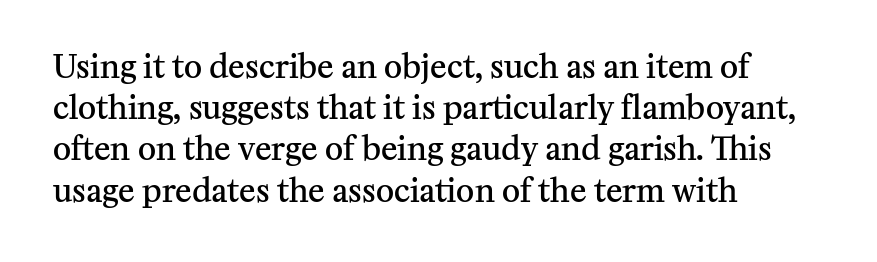
Q: Is the text bold? A: Semi-bold.
Q: Is the text italic (slanted)? A: No, it is upright.
Q: Is the typeface a serif or a sans-serif typeface? A: Serif.
Q: Is the text underlined? A: No.
Q: How is the paragraph aligned? A: Left-aligned.
Q: Is the spacing between letters normal or unusually wide? A: Normal.
Q: Is the spacing between lines tight, normal or loose? A: Normal.
Q: Width (condensed, normal, or wide)? A: Normal.
Q: Stroke contrast? A: Medium.
Q: x-height? A: Medium.
Q: Monospaced? A: No.
